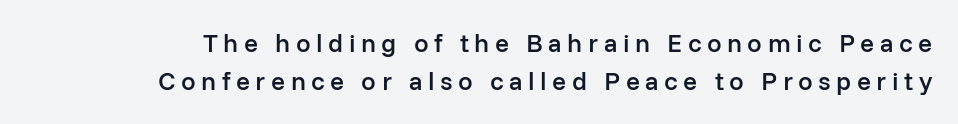
{"italic": "no", "bold": "semi", "underline": "no", "line_spacing": "normal", "line_spacing_ratio": 1.47, "letter_spacing": "wide", "letter_spacing_em": 0.21, "glyph_px": 26}
